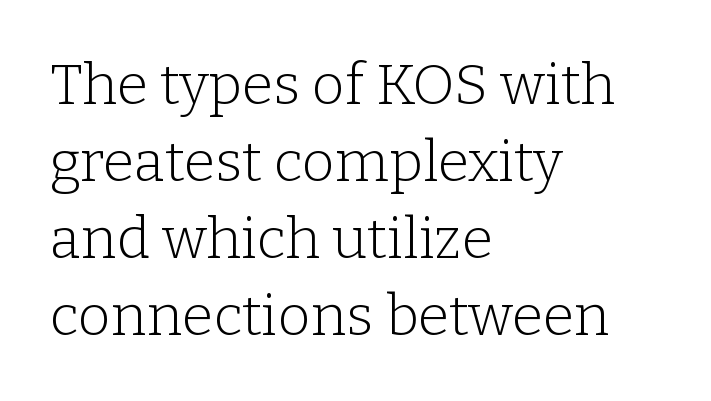
The letters stand straight up with perfectly vertical stems. I'd call this a serif setting — the letters wear small feet. Line starts are locked; line ends wander. Type without underlining.
